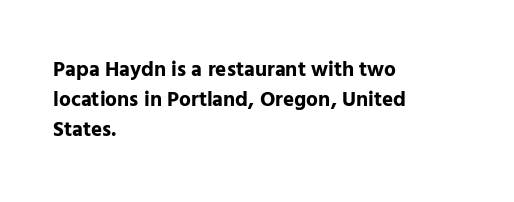
{"italic": "no", "bold": "yes", "underline": "no", "align": "left", "line_spacing": "normal", "line_spacing_ratio": 1.43, "letter_spacing": "normal", "letter_spacing_em": 0.0, "glyph_px": 21}
